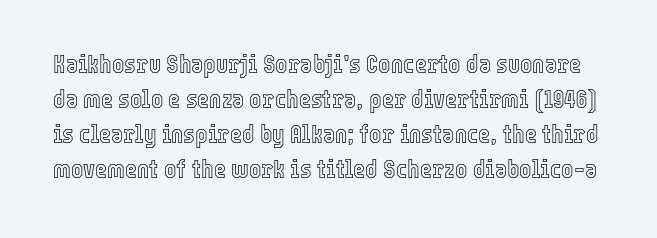
Q: Is the text italic (slanted)? A: No, it is upright.
Q: Is the text underlined? A: No.
Q: Is the spacing between letters normal or unusually wide? A: Normal.
Q: Is the spacing between lines tight, normal or loose? A: Normal.
